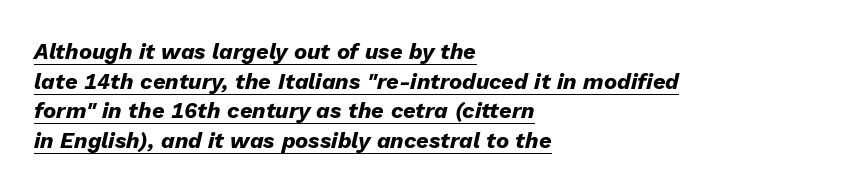
Q: Is the text bold? A: Yes.
Q: Is the text italic (slanted)? A: Yes, it leans right by about 13 degrees.
Q: Is the text underlined? A: Yes.
Q: How is the paragraph aligned? A: Left-aligned.
Q: Is the spacing between letters normal or unusually wide? A: Normal.
Q: Is the spacing between lines tight, normal or loose? A: Normal.
